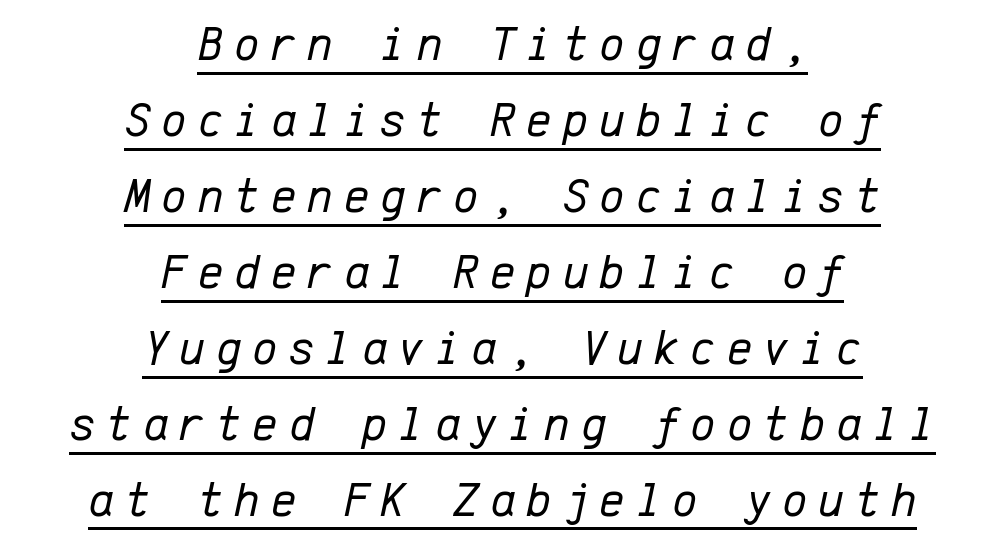
Q: Is the text bold? A: No.
Q: Is the text italic (slanted)? A: Yes, it leans right by about 12 degrees.
Q: Is the text underlined? A: Yes.
Q: How is the paragraph aligned? A: Centered.
Q: Is the spacing between letters normal or unusually wide? A: Unusually wide.
Q: Is the spacing between lines tight, normal or loose? A: Normal.
Q: Width (condensed, normal, or wide)? A: Normal.
Q: Stroke contrast? A: Low.
Q: x-height? A: Medium.
Q: Monospaced? A: Yes.
